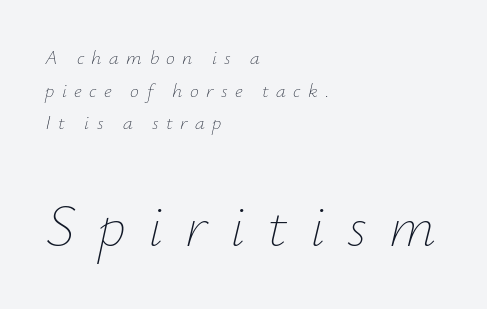
The image shows 60 px thin type, italic (leaning right); set left-aligned, normal line spacing (1.63x), unusually wide letter spacing (+0.37 em), not underlined; the second (bottom) block is 3.0x larger; low stroke contrast and a small x-height.
